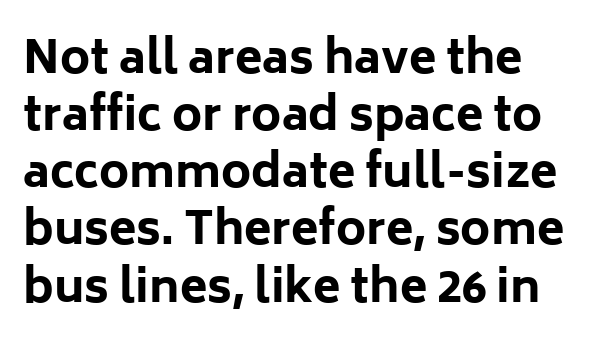
The image shows 45 px bold sans-serif type, upright; set normal line spacing (1.27x), normal letter spacing, not underlined; low stroke contrast and a medium x-height.
